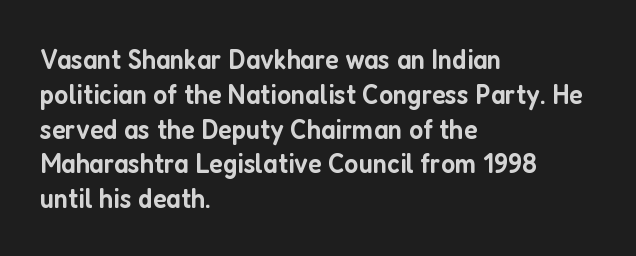
Q: Is the text bold? A: Semi-bold.
Q: Is the text italic (slanted)? A: No, it is upright.
Q: Is the typeface a serif or a sans-serif typeface? A: Sans-serif.
Q: Is the text underlined? A: No.
Q: How is the paragraph aligned? A: Left-aligned.
Q: Is the spacing between letters normal or unusually wide? A: Normal.
Q: Width (condensed, normal, or wide)? A: Condensed.
Q: Stroke contrast? A: Low.
Q: x-height? A: Medium.
Q: Monospaced? A: No.
